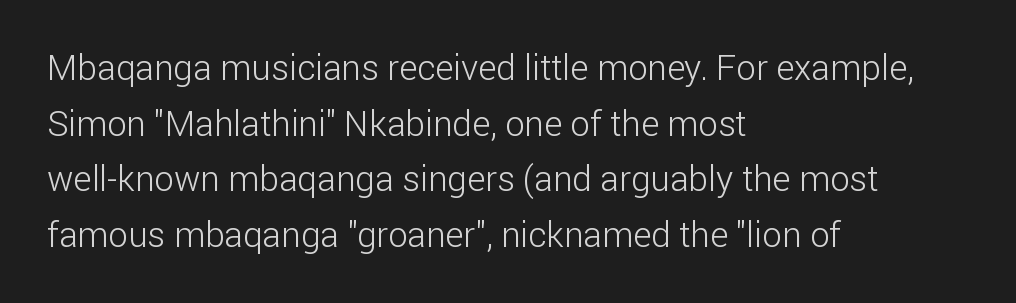
{"serif": "no", "italic": "no", "bold": "no", "weight": "light", "width": "normal", "stroke_contrast": "low", "x_height": "medium", "monospaced": "no", "underline": "no", "align": "left", "line_spacing": "normal", "line_spacing_ratio": 1.59, "letter_spacing": "normal", "letter_spacing_em": 0.0, "glyph_px": 35}
